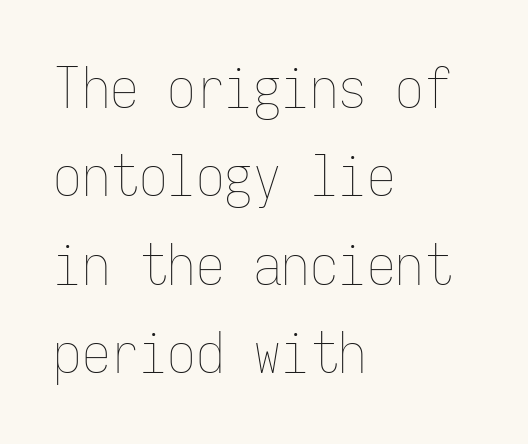
Is this a fixed-width face? Yes — each glyph sits in an identical cell. Letters rest on an invisible, unmarked baseline. Think standard paragraph weight, or any step lighter than that. There is no visible air inserted between adjacent glyphs. These lines stack with their left ends in a neat column. The space between consecutive lines is moderate.
